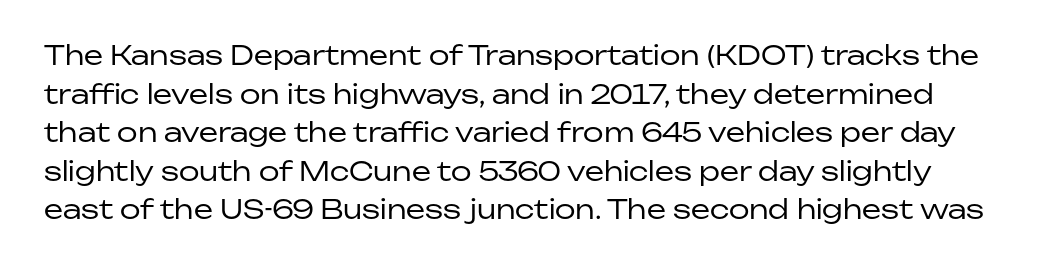
Q: Is the text bold? A: No.
Q: Is the text italic (slanted)? A: No, it is upright.
Q: Is the text underlined? A: No.
Q: Is the spacing between letters normal or unusually wide? A: Normal.
Q: Is the spacing between lines tight, normal or loose? A: Normal.
